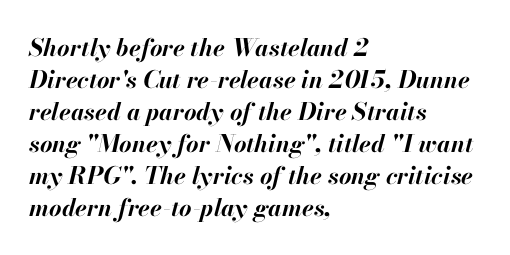
The image shows 24 px bold type, italic (leaning right); set left-aligned, normal line spacing (1.33x), normal letter spacing, not underlined.
